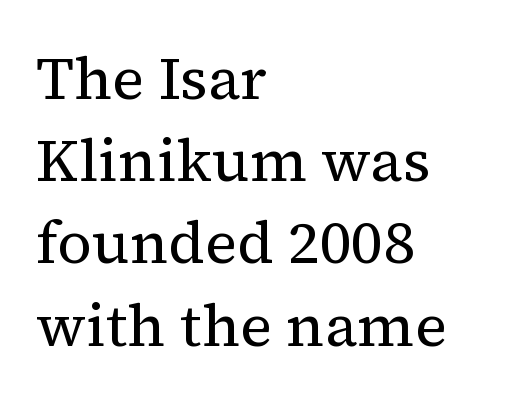
A typesetter would call this proportional, since set widths differ per character. Vertically, the passage feels balanced, rows spaced as you'd expect. No letter is thick-stroked: the sample isn't bold. The face used here is seriffed, in the tradition of book romans. A typesetter would mark this as roman, not italic.
